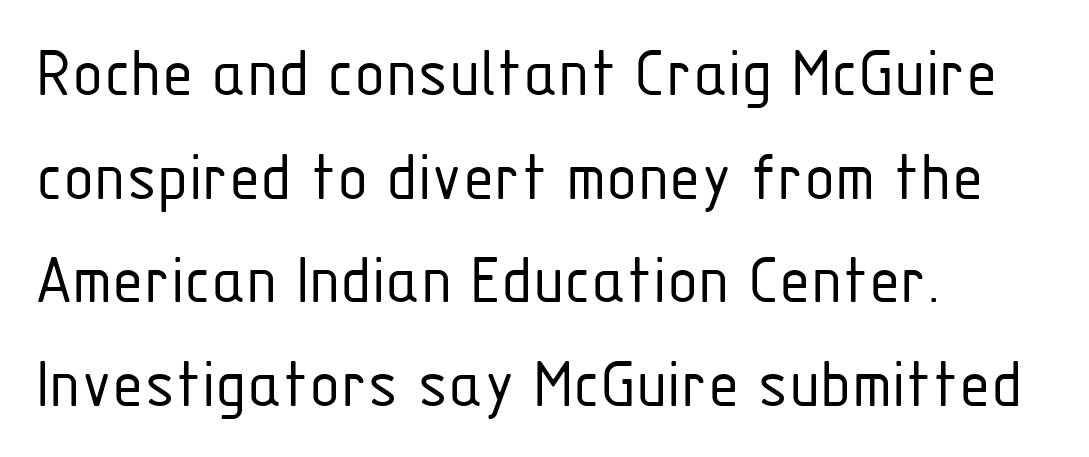
{"serif": "no", "italic": "no", "bold": "no", "weight": "light", "width": "condensed", "stroke_contrast": "low", "x_height": "medium", "monospaced": "no", "underline": "no", "align": "left", "line_spacing": "normal", "line_spacing_ratio": 1.44, "letter_spacing": "normal", "letter_spacing_em": 0.0, "glyph_px": 72}
